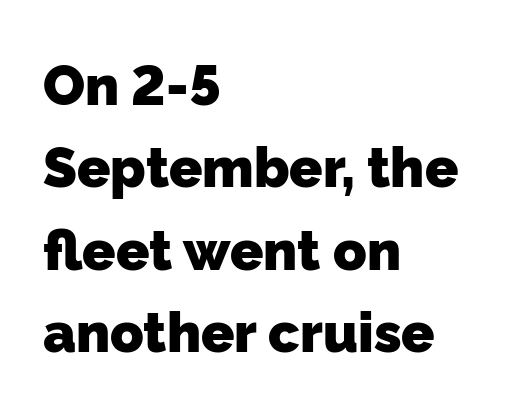
{"serif": "no", "bold": "yes", "weight": "heavy", "width": "normal", "stroke_contrast": "low", "x_height": "medium", "monospaced": "no", "underline": "no", "align": "left", "line_spacing": "normal", "line_spacing_ratio": 1.5, "letter_spacing": "normal", "letter_spacing_em": 0.0, "glyph_px": 55}
